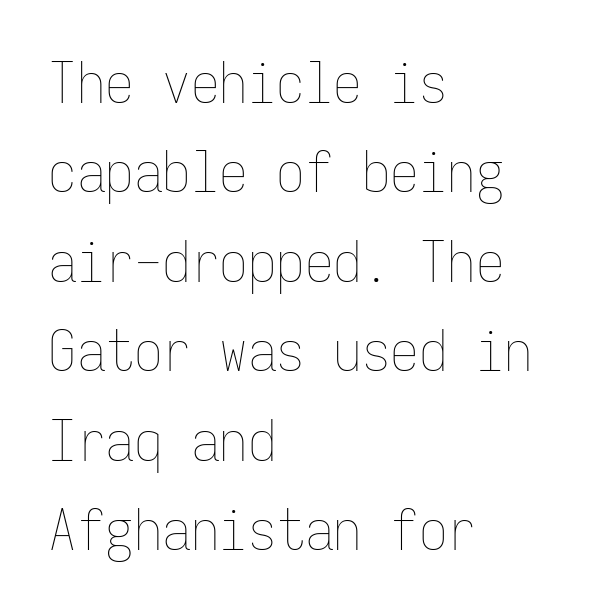
Q: Is the text bold? A: No.
Q: Is the text italic (slanted)? A: No, it is upright.
Q: Is the text underlined? A: No.
Q: How is the paragraph aligned? A: Left-aligned.
Q: Is the spacing between letters normal or unusually wide? A: Normal.
Q: Is the spacing between lines tight, normal or loose? A: Normal.
Q: Width (condensed, normal, or wide)? A: Condensed.
Q: Stroke contrast? A: Low.
Q: x-height? A: Medium.
Q: Monospaced? A: Yes.
